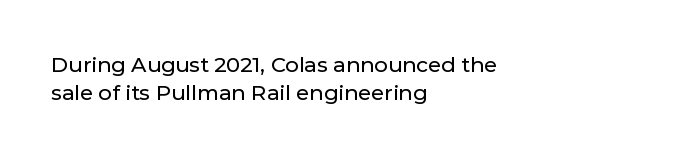
Q: Is the text italic (slanted)? A: No, it is upright.
Q: Is the text underlined? A: No.
Q: How is the paragraph aligned? A: Left-aligned.
Q: Is the spacing between letters normal or unusually wide? A: Normal.
Q: Is the spacing between lines tight, normal or loose? A: Normal.
